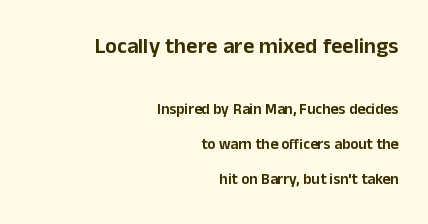
Q: Is the text italic (slanted)? A: No, it is upright.
Q: Is the text underlined? A: No.
Q: How is the paragraph aligned? A: Right-aligned.
Q: Is the spacing between letters normal or unusually wide? A: Normal.
Q: Is the spacing between lines tight, normal or loose? A: Loose.
Q: Which block of text is set in a larger size, the first (top) or the second (bottom)? A: The first (top) one.
